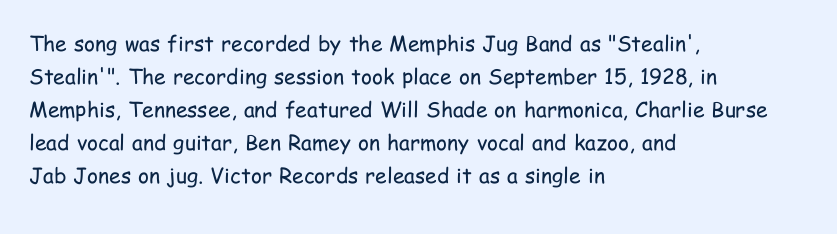
{"italic": "no", "bold": "no", "underline": "no", "align": "left", "line_spacing": "normal", "line_spacing_ratio": 1.57, "letter_spacing": "normal", "letter_spacing_em": 0.0, "glyph_px": 21}
